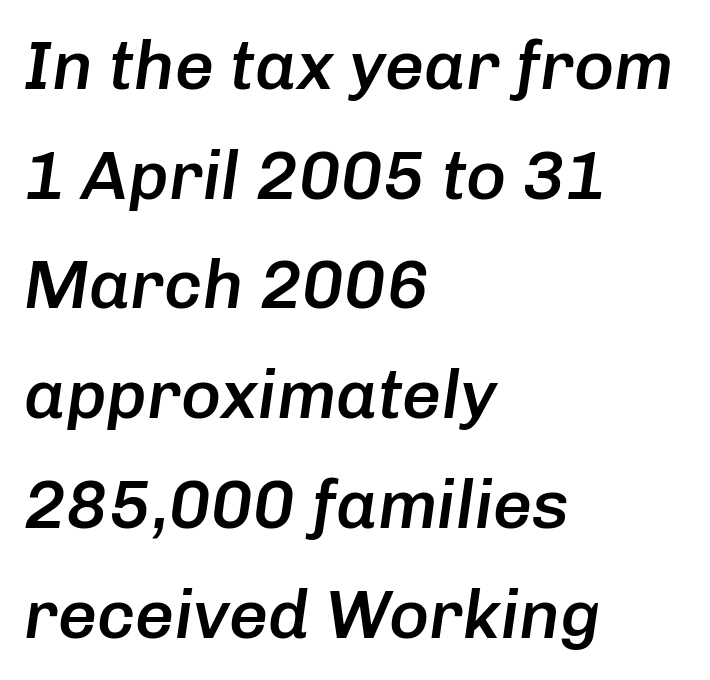
Alignment: flush left. A somewhat darkened texture: the type is semibold rather than bold. The words here are not underlined. Evenly set lines give the paragraph a standard silhouette. Look at the tracking — it's just the regular setting, nothing added. This sample uses an oblique cut, with every glyph tilted off the vertical.
